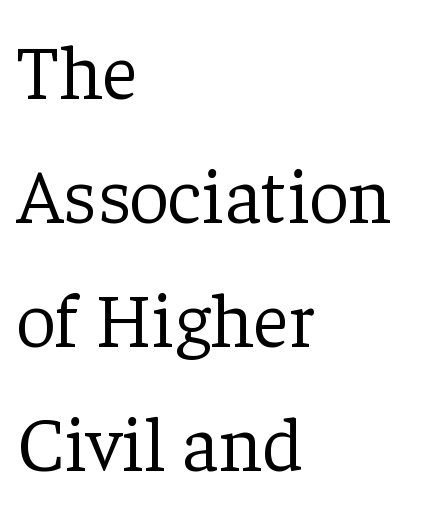
{"serif": "yes", "italic": "no", "bold": "no", "weight": "light", "width": "normal", "stroke_contrast": "low", "x_height": "medium", "monospaced": "no", "underline": "no", "align": "left", "line_spacing": "normal", "line_spacing_ratio": 1.59, "letter_spacing": "normal", "letter_spacing_em": 0.0, "glyph_px": 78}
